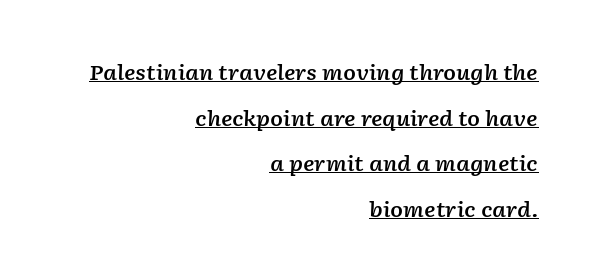
{"italic": "yes", "lean": "right", "slant_degrees": 2, "bold": "semi", "underline": "yes", "align": "right", "line_spacing": "loose", "line_spacing_ratio": 2.17, "letter_spacing": "normal", "letter_spacing_em": 0.0, "glyph_px": 21}
